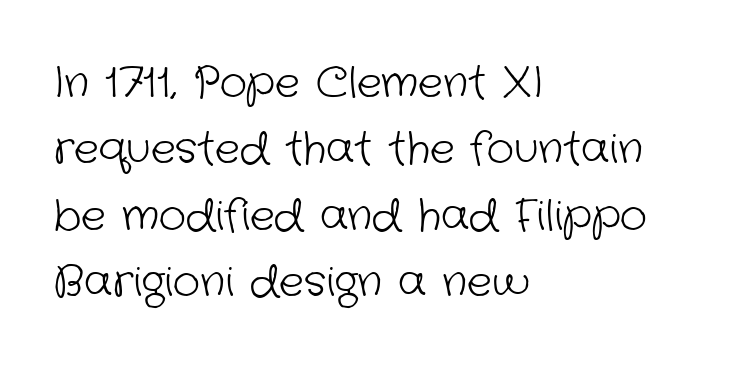
{"serif": "no", "bold": "no", "weight": "light", "width": "normal", "stroke_contrast": "low", "x_height": "medium", "monospaced": "no", "underline": "no", "align": "left", "line_spacing": "normal", "line_spacing_ratio": 1.58, "letter_spacing": "normal", "letter_spacing_em": 0.0, "glyph_px": 42}
